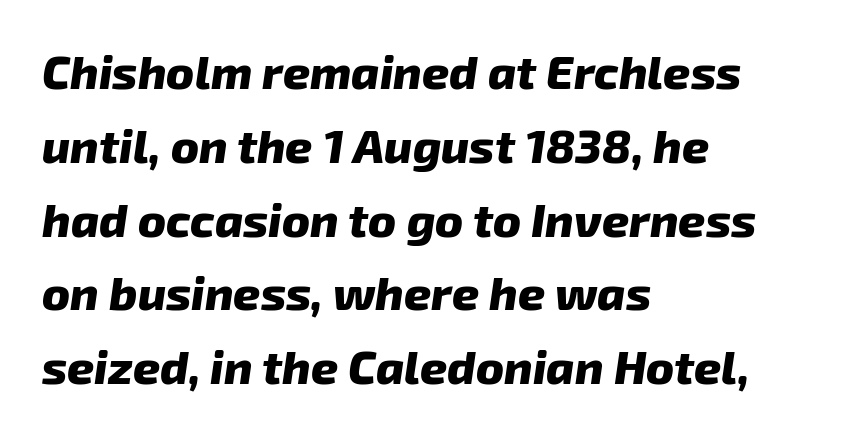
Just letters on the line, the space beneath them empty. These lines were composed using italics. How heavy is the stroke? Heavy — this is a bold. In CSS terms this would be text-align: left.
